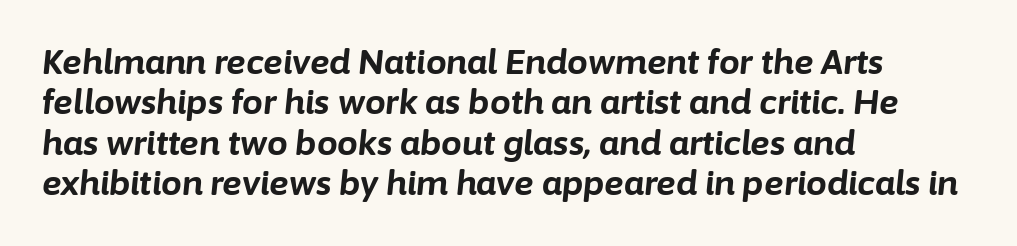
Q: Is the text bold? A: Yes.
Q: Is the text italic (slanted)? A: Yes, it leans right by about 6 degrees.
Q: Is the text underlined? A: No.
Q: How is the paragraph aligned? A: Left-aligned.
Q: Is the spacing between letters normal or unusually wide? A: Normal.
Q: Width (condensed, normal, or wide)? A: Normal.
Q: Stroke contrast? A: Low.
Q: x-height? A: Medium.
Q: Monospaced? A: No.
